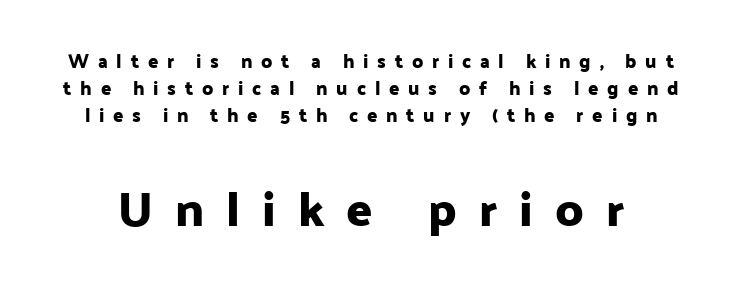
Q: Is the text italic (slanted)? A: No, it is upright.
Q: Is the typeface a serif or a sans-serif typeface? A: Sans-serif.
Q: Is the text underlined? A: No.
Q: Is the spacing between letters normal or unusually wide? A: Unusually wide.
Q: Is the spacing between lines tight, normal or loose? A: Normal.
Q: Which block of text is set in a larger size, the first (top) or the second (bottom)? A: The second (bottom) one.
Q: Width (condensed, normal, or wide)? A: Normal.
Q: Stroke contrast? A: Low.
Q: x-height? A: Medium.
Q: Monospaced? A: No.
